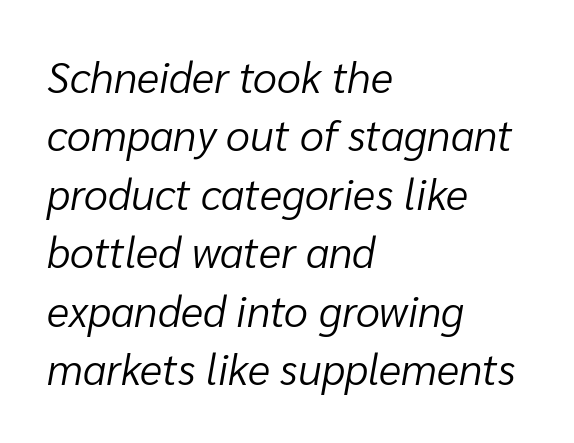
{"italic": "yes", "lean": "right", "slant_degrees": 10, "bold": "no", "weight": "light", "width": "normal", "stroke_contrast": "low", "x_height": "medium", "monospaced": "no", "underline": "no", "align": "left", "line_spacing": "normal", "line_spacing_ratio": 1.36, "letter_spacing": "normal", "letter_spacing_em": 0.0, "glyph_px": 43}
